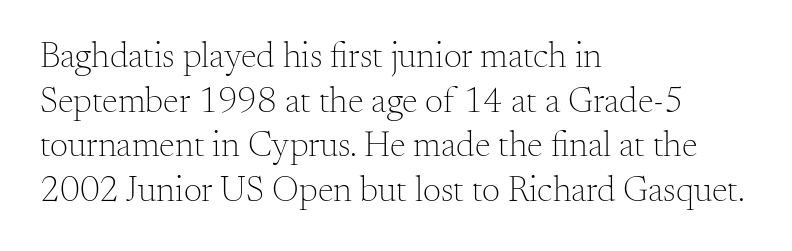
Q: Is the text bold? A: No.
Q: Is the text italic (slanted)? A: No, it is upright.
Q: Is the typeface a serif or a sans-serif typeface? A: Serif.
Q: Is the text underlined? A: No.
Q: How is the paragraph aligned? A: Left-aligned.
Q: Is the spacing between letters normal or unusually wide? A: Normal.
Q: Width (condensed, normal, or wide)? A: Normal.
Q: Stroke contrast? A: Medium.
Q: x-height? A: Small.
Q: Monospaced? A: No.
